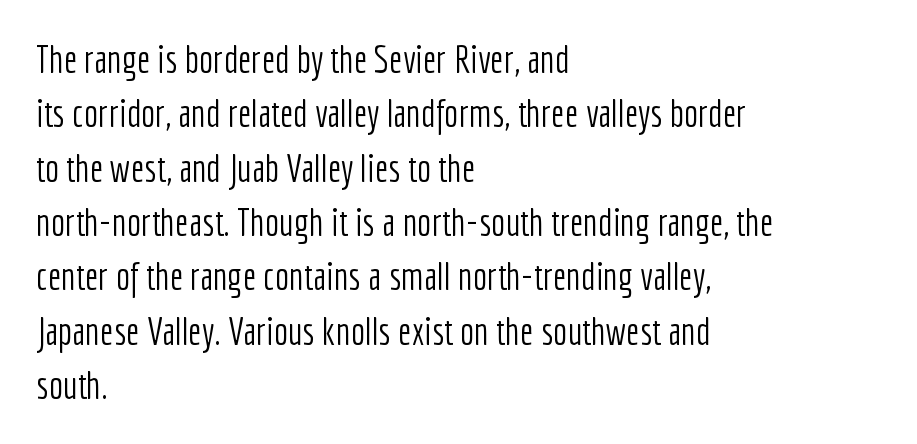
The image shows 38 px light, condensed sans-serif type, upright; set left-aligned, normal line spacing (1.43x), normal letter spacing, not underlined; low stroke contrast and a medium x-height.
